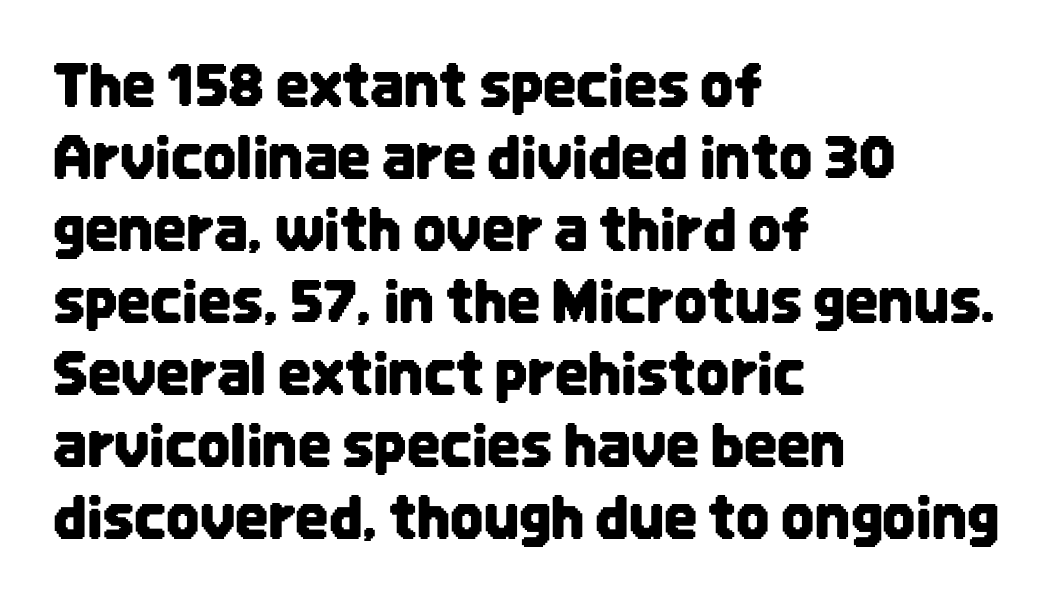
In terms of letterform style, serifs are entirely absent. Reading down the block, your eye returns to a fixed left position each line. Just letters on the line, the space beneath them empty. Character widths vary here, with narrow letters taking less room than wide ones. Nothing unusual about the tracking: characters are spaced as the font intends. The type sits square on the baseline with zero lean.
